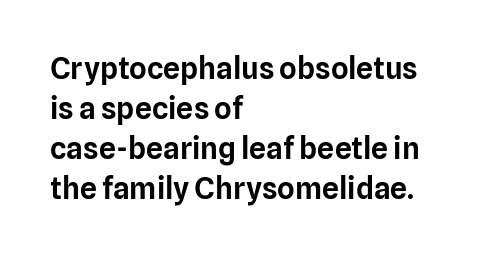
Q: Is the text italic (slanted)? A: No, it is upright.
Q: Is the typeface a serif or a sans-serif typeface? A: Sans-serif.
Q: Is the text underlined? A: No.
Q: How is the paragraph aligned? A: Left-aligned.
Q: Is the spacing between letters normal or unusually wide? A: Normal.
Q: Is the spacing between lines tight, normal or loose? A: Normal.
Q: Width (condensed, normal, or wide)? A: Normal.
Q: Stroke contrast? A: Low.
Q: x-height? A: Medium.
Q: Monospaced? A: No.
